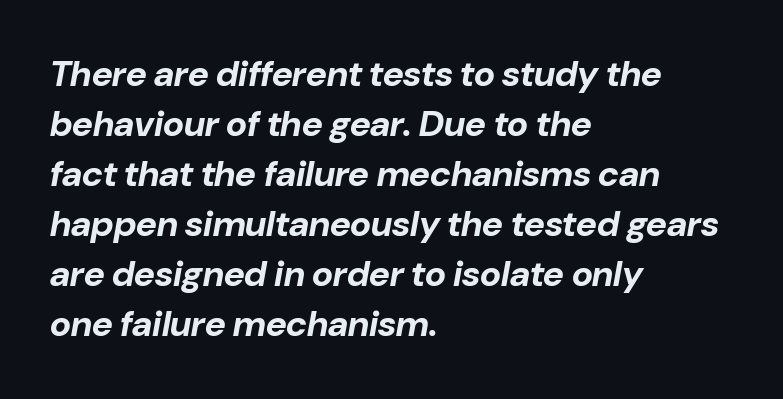
The image shows 36 px bold type, italic (leaning right); set left-aligned, normal line spacing (1.39x), normal letter spacing, not underlined; low stroke contrast and a medium x-height.
